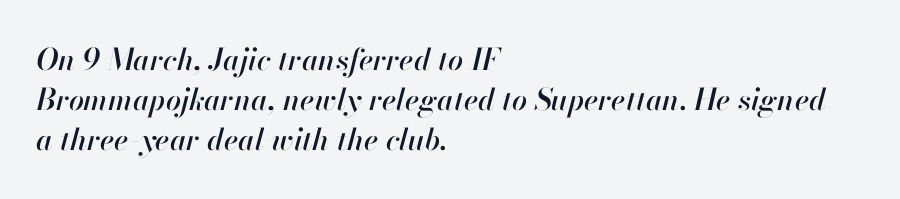
{"italic": "yes", "lean": "right", "slant_degrees": 13, "width": "normal", "stroke_contrast": "high", "x_height": "small", "monospaced": "no", "underline": "no", "align": "left", "line_spacing": "normal", "line_spacing_ratio": 1.34, "letter_spacing": "normal", "letter_spacing_em": 0.0, "glyph_px": 30}
